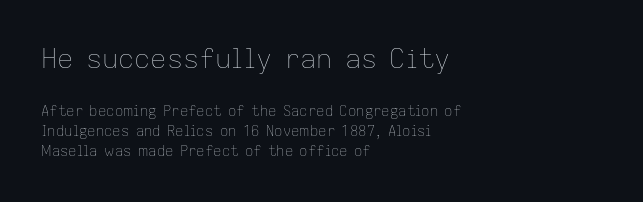
The image shows 27 px text type, upright; set left-aligned, normal line spacing (1.45x), normal letter spacing, not underlined; the first (top) block is 1.93x larger.
